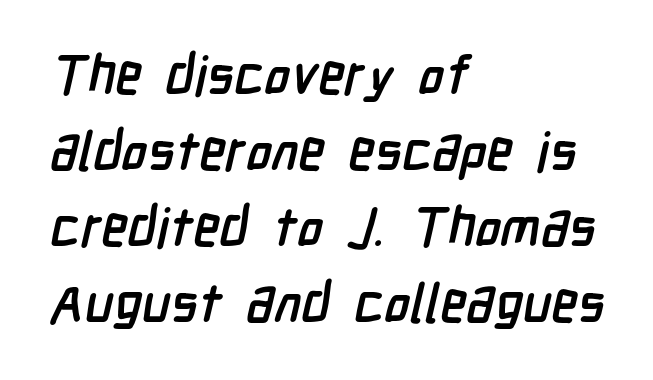
{"serif": "no", "bold": "yes", "weight": "semibold", "width": "condensed", "stroke_contrast": "low", "x_height": "medium", "monospaced": "no", "underline": "no", "align": "left", "line_spacing": "normal", "line_spacing_ratio": 1.41, "letter_spacing": "normal", "letter_spacing_em": 0.0, "glyph_px": 54}
